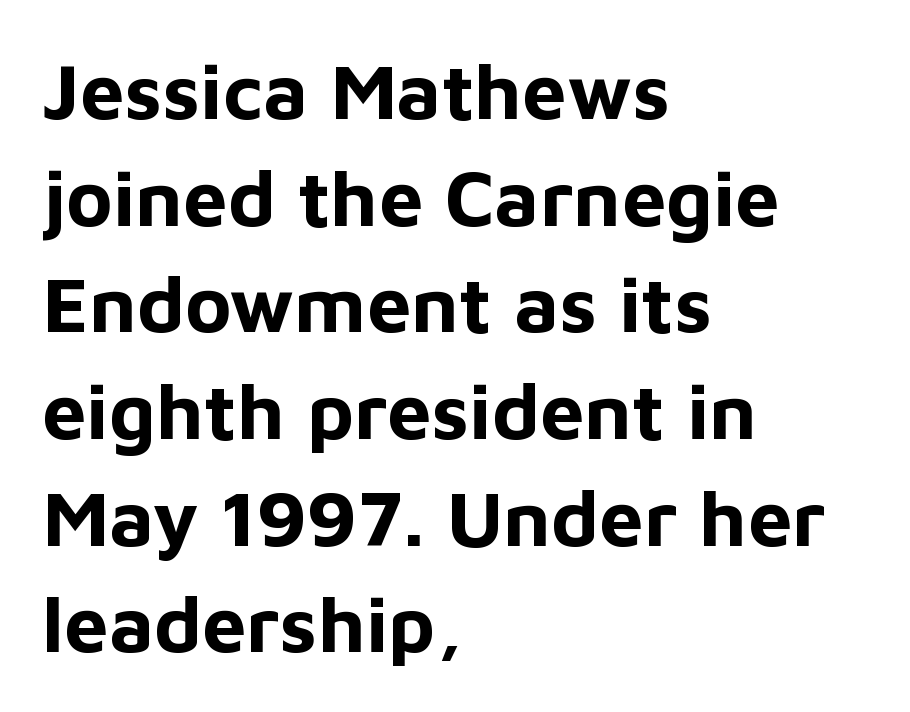
The image shows 79 px bold sans-serif type, upright; set left-aligned, normal line spacing (1.35x), normal letter spacing, not underlined; low stroke contrast and a medium x-height.
